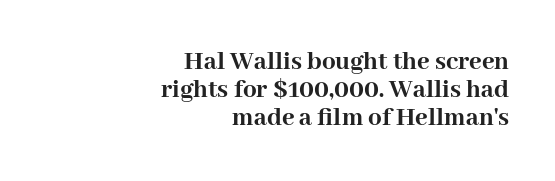
The image shows 27 px bold type, upright; set right-aligned, tight line spacing (1.03x), normal letter spacing, not underlined.
